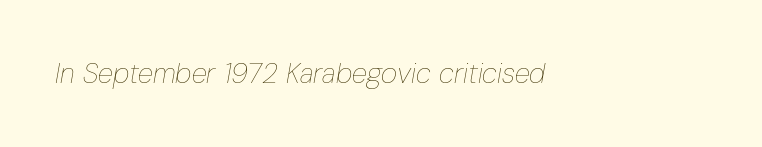
Unmarked baselines from the first word to the last. There is no visible air inserted between adjacent glyphs. Style check: oblique. A typesetter would call this proportional, since set widths differ per character. A light-to-regular cut is what we see here.
